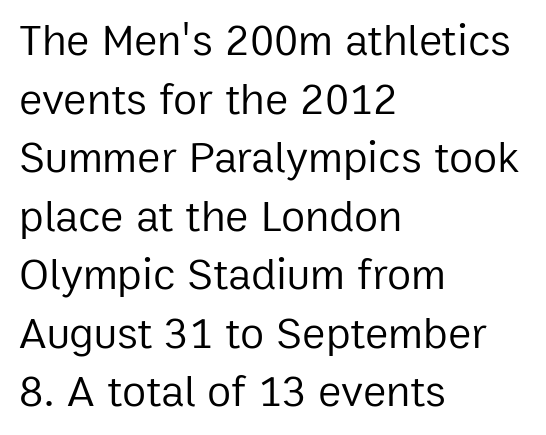
{"serif": "no", "italic": "no", "bold": "no", "weight": "regular", "width": "normal", "stroke_contrast": "low", "x_height": "medium", "monospaced": "no", "underline": "no", "align": "left", "line_spacing": "normal", "line_spacing_ratio": 1.33, "letter_spacing": "normal", "letter_spacing_em": 0.0, "glyph_px": 44}
